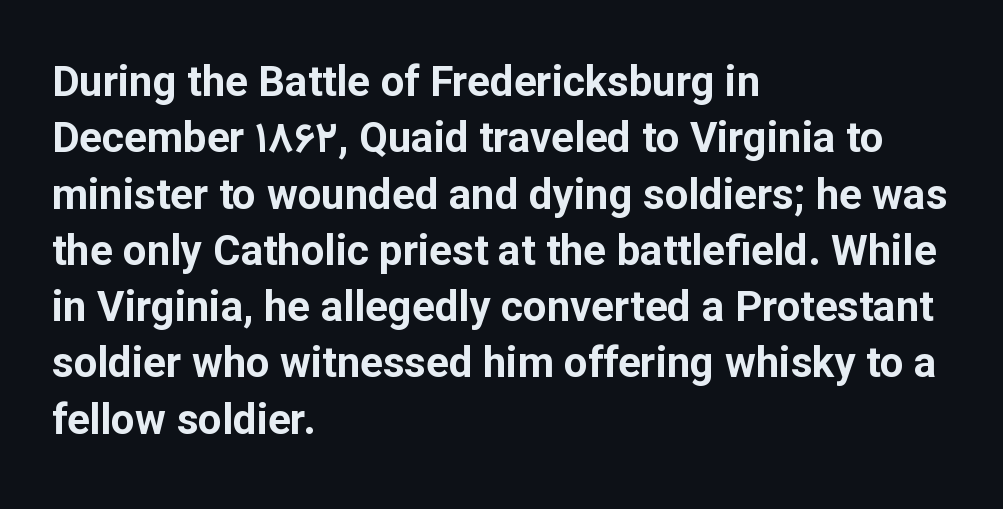
The designer left line spacing at the default. Emphasis by weight is at full strength: bold. The gap between lines stays unmarked. The characters display no serif detailing; their extremities are plain.
